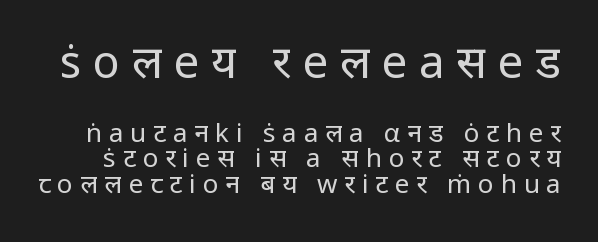
{"serif": "no", "italic": "no", "bold": "no", "weight": "regular", "width": "normal", "stroke_contrast": "low", "x_height": "medium", "monospaced": "no", "underline": "no", "line_spacing": "tight", "line_spacing_ratio": 0.99, "letter_spacing": "wide", "letter_spacing_em": 0.26, "larger_block": "first", "size_ratio": 1.73, "glyph_px": 45}
